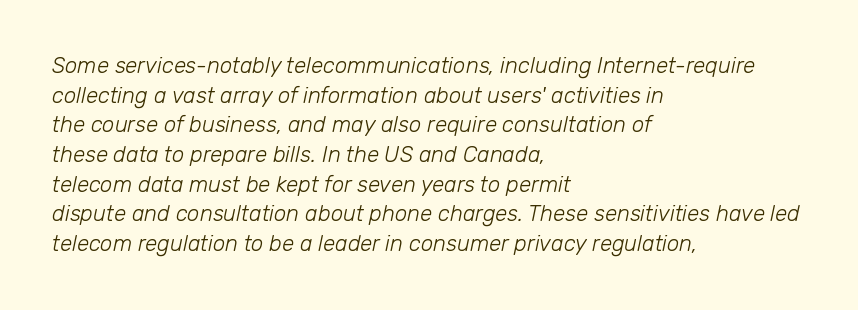
{"italic": "yes", "lean": "right", "slant_degrees": 12, "bold": "no", "underline": "no", "align": "left", "line_spacing": "normal", "line_spacing_ratio": 1.35, "letter_spacing": "normal", "letter_spacing_em": 0.0, "glyph_px": 22}
